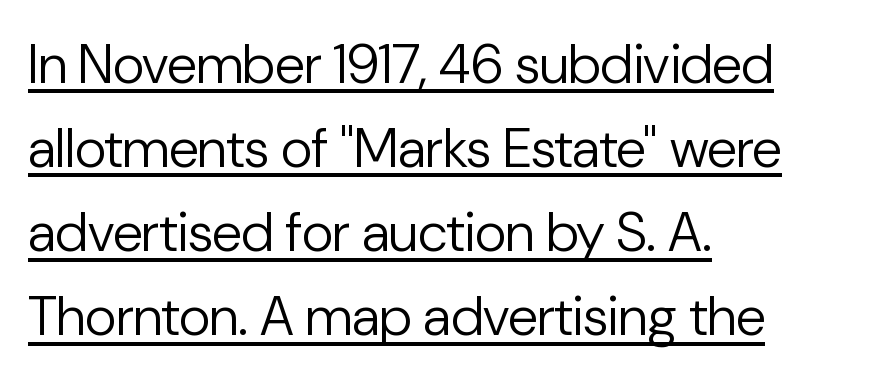
Honestly, the letter spacing is just normal — you wouldn't notice it. The typesetter chose a ragged-right arrangement here. Letters have the restrained weight of plain body copy at most. Typographically, this falls in the sans-serif category.
